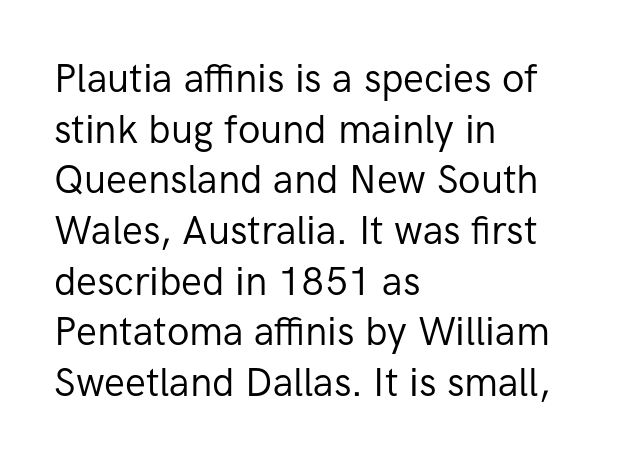
Proportional: the letters do not fall into vertical columns. You can tell from the bare stems that sans-serif type was used. You can tell it's not italic because the verticals are truly vertical. The lines are quadded left. Beneath every word, the page is bare.
